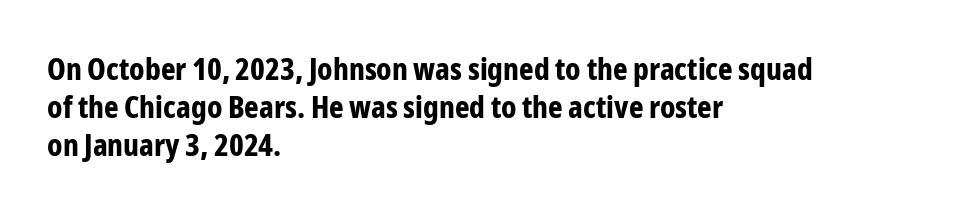
Q: Is the text bold? A: Yes.
Q: Is the text italic (slanted)? A: No, it is upright.
Q: Is the typeface a serif or a sans-serif typeface? A: Sans-serif.
Q: Is the text underlined? A: No.
Q: How is the paragraph aligned? A: Left-aligned.
Q: Is the spacing between letters normal or unusually wide? A: Normal.
Q: Width (condensed, normal, or wide)? A: Condensed.
Q: Stroke contrast? A: Low.
Q: x-height? A: Medium.
Q: Monospaced? A: No.
